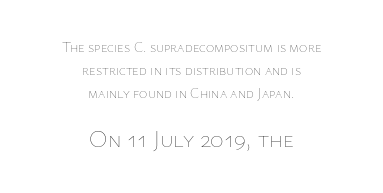
The image shows 23 px text type, upright; set centered, normal line spacing (1.63x), normal letter spacing, not underlined; the second (bottom) block is 1.64x larger.
